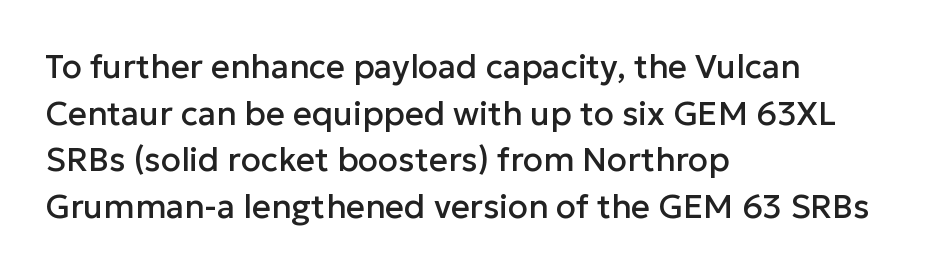
{"serif": "no", "italic": "no", "width": "normal", "stroke_contrast": "low", "x_height": "medium", "monospaced": "no", "underline": "no", "align": "left", "line_spacing": "normal", "line_spacing_ratio": 1.41, "letter_spacing": "normal", "letter_spacing_em": 0.0, "glyph_px": 33}
